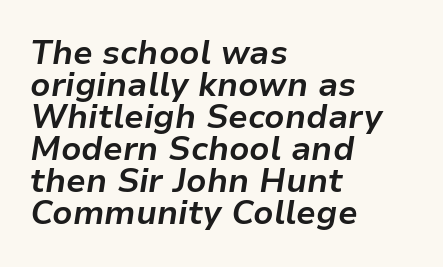
{"italic": "yes", "lean": "right", "slant_degrees": 9, "bold": "yes", "weight": "bold", "width": "normal", "stroke_contrast": "low", "x_height": "medium", "monospaced": "no", "underline": "no", "align": "left", "line_spacing": "tight", "line_spacing_ratio": 0.97, "letter_spacing": "normal", "letter_spacing_em": 0.0, "glyph_px": 33}
